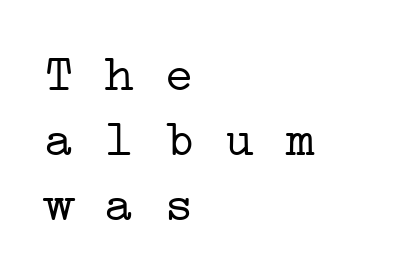
A student would call this left alignment; a typographer would say flush left, rag right. The font sits on the lighter half of the weight spectrum, regular included. What kind of face is this? One with serifs. The passage shown is typed in a monospace face where columns stay perfectly aligned.
